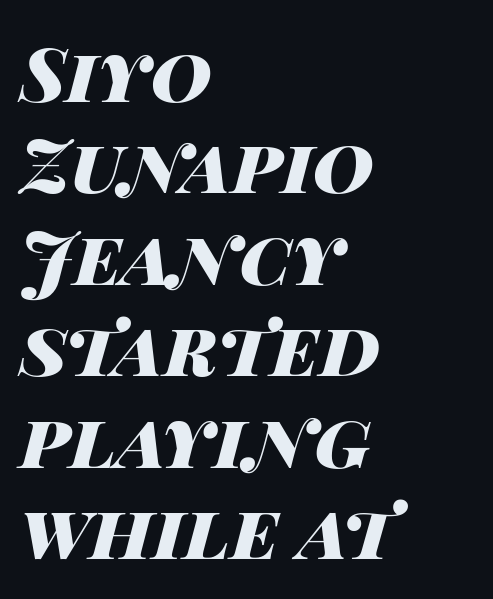
{"italic": "yes", "lean": "right", "slant_degrees": 14, "bold": "yes", "weight": "heavy", "width": "wide", "stroke_contrast": "high", "x_height": "large", "monospaced": "no", "underline": "no", "align": "left", "line_spacing_ratio": 1.22, "letter_spacing": "normal", "letter_spacing_em": 0.0, "glyph_px": 75}
